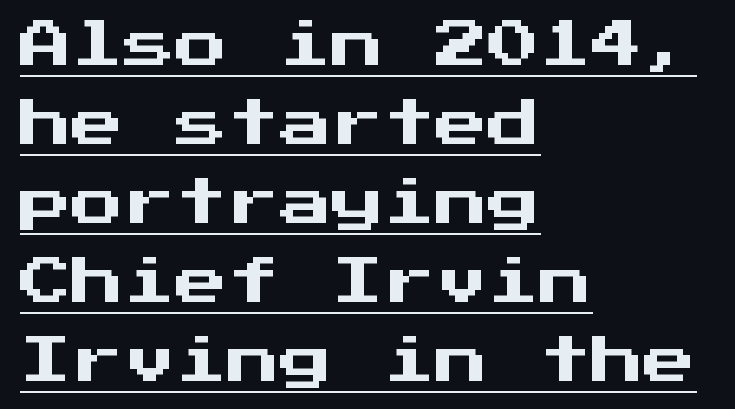
In terms of letterspacing, this is plain default setting. The characters display no serif detailing; their extremities are plain. How would I describe the line gaps? Plain and ordinary. Descenders here cross a horizontal rule under the line.
